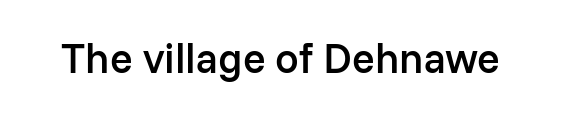
The typesetting leans somewhat heavy: a semibold. How are the letters spaced? Ordinarily, with no added tracking. These lines are rendered in a variable-pitch font. The gap between lines stays unmarked. Does the type have serifs? No, each stem ends abruptly.
